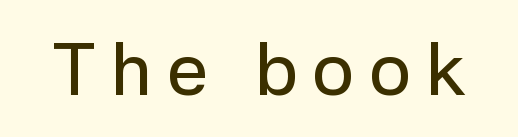
Q: Is the text italic (slanted)? A: No, it is upright.
Q: Is the typeface a serif or a sans-serif typeface? A: Sans-serif.
Q: Is the text underlined? A: No.
Q: Width (condensed, normal, or wide)? A: Normal.
Q: Stroke contrast? A: Low.
Q: x-height? A: Medium.
Q: Monospaced? A: No.
